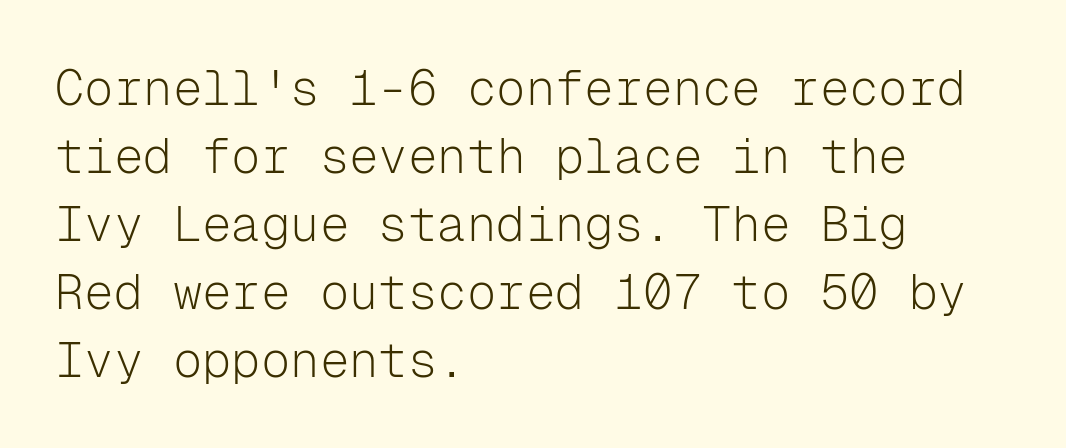
{"serif": "no", "italic": "no", "bold": "no", "weight": "light", "width": "normal", "stroke_contrast": "low", "x_height": "medium", "monospaced": "yes", "underline": "no", "align": "left", "line_spacing": "normal", "line_spacing_ratio": 1.39, "letter_spacing": "normal", "letter_spacing_em": 0.0, "glyph_px": 49}
